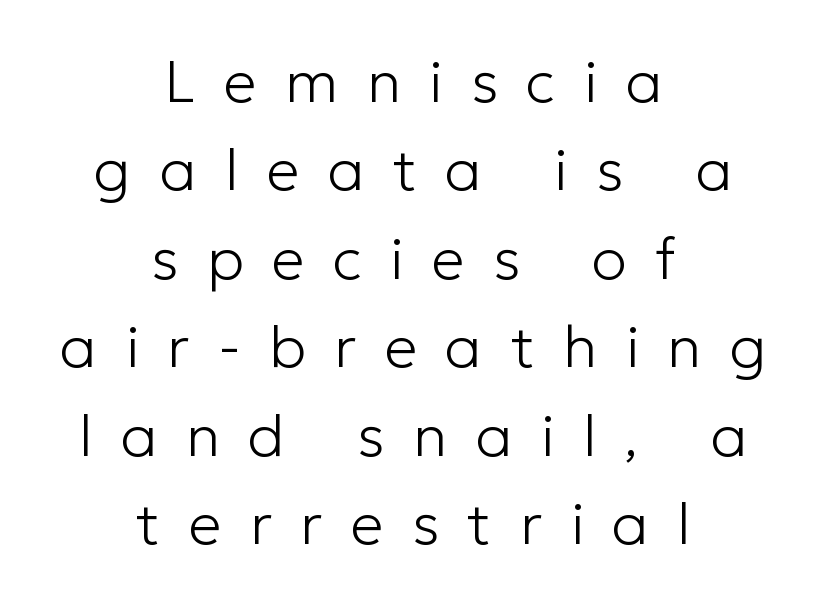
The image shows 59 px light sans-serif type, upright; set centered, normal line spacing (1.5x), unusually wide letter spacing (+0.48 em), not underlined; low stroke contrast and a medium x-height.
